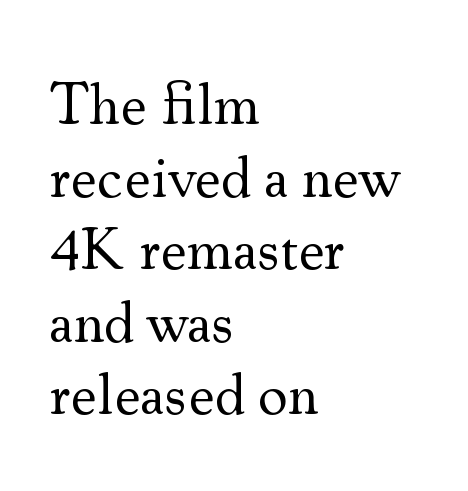
The image shows 59 px regular-weight serif type, upright; set left-aligned, line spacing 1.23x, normal letter spacing, not underlined; medium stroke contrast and a small x-height.
